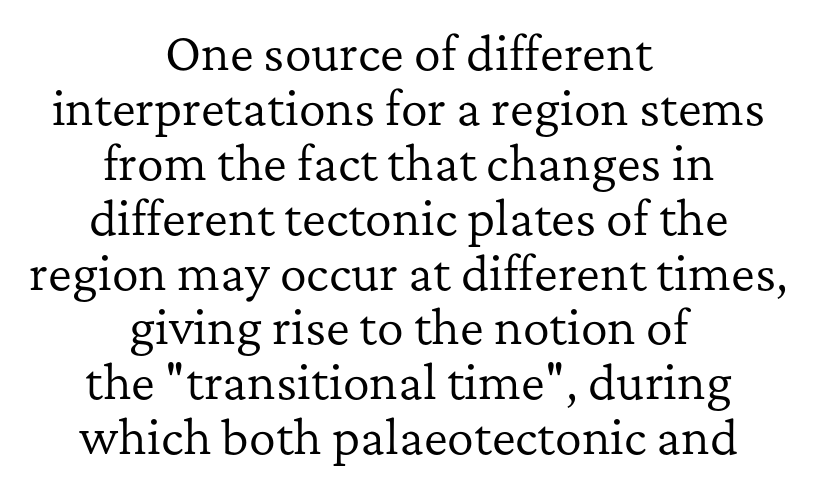
{"serif": "yes", "italic": "no", "bold": "no", "weight": "regular", "width": "normal", "stroke_contrast": "low", "x_height": "medium", "monospaced": "no", "underline": "no", "align": "center", "line_spacing_ratio": 1.22, "letter_spacing": "normal", "letter_spacing_em": 0.0, "glyph_px": 45}
